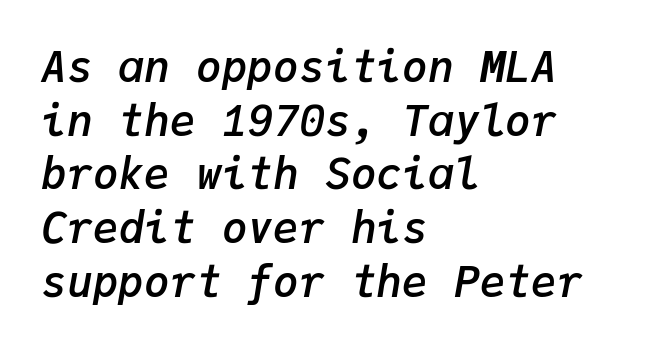
In terms of posture, this sample is oblique. Between one letter and the next there's only the usual sliver of space. A semibold gives these letters moderate extra thickness, short of bold. Rule under the text: the space is simply empty.
